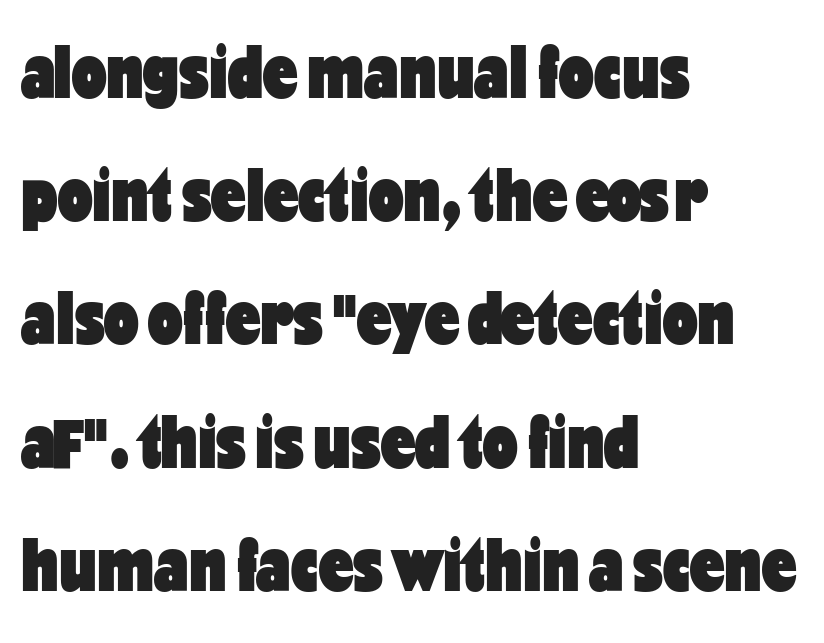
Q: Is the text bold? A: Yes.
Q: Is the text italic (slanted)? A: No, it is upright.
Q: Is the typeface a serif or a sans-serif typeface? A: Sans-serif.
Q: Is the text underlined? A: No.
Q: How is the paragraph aligned? A: Left-aligned.
Q: Is the spacing between letters normal or unusually wide? A: Normal.
Q: Is the spacing between lines tight, normal or loose? A: Normal.
Q: Width (condensed, normal, or wide)? A: Condensed.
Q: Stroke contrast? A: Low.
Q: x-height? A: Medium.
Q: Monospaced? A: No.
